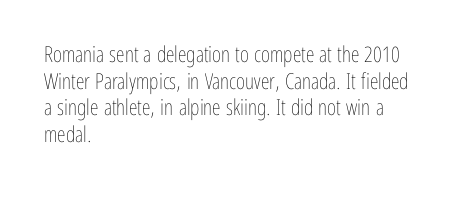
Q: Is the text bold? A: No.
Q: Is the text italic (slanted)? A: No, it is upright.
Q: Is the text underlined? A: No.
Q: How is the paragraph aligned? A: Left-aligned.
Q: Is the spacing between letters normal or unusually wide? A: Normal.
